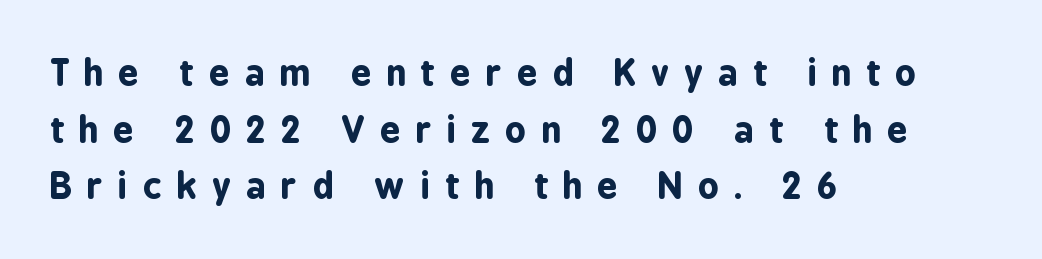
Q: Is the text bold? A: Yes.
Q: Is the text italic (slanted)? A: No, it is upright.
Q: Is the typeface a serif or a sans-serif typeface? A: Sans-serif.
Q: Is the text underlined? A: No.
Q: How is the paragraph aligned? A: Left-aligned.
Q: Is the spacing between letters normal or unusually wide? A: Unusually wide.
Q: Is the spacing between lines tight, normal or loose? A: Normal.
Q: Width (condensed, normal, or wide)? A: Condensed.
Q: Stroke contrast? A: Low.
Q: x-height? A: Medium.
Q: Monospaced? A: No.
